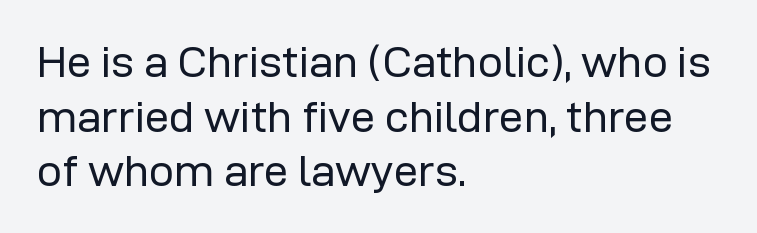
{"serif": "no", "italic": "no", "bold": "no", "weight": "regular", "width": "normal", "stroke_contrast": "low", "x_height": "medium", "monospaced": "no", "underline": "no", "align": "left", "line_spacing_ratio": 1.24, "letter_spacing": "normal", "letter_spacing_em": 0.0, "glyph_px": 44}
